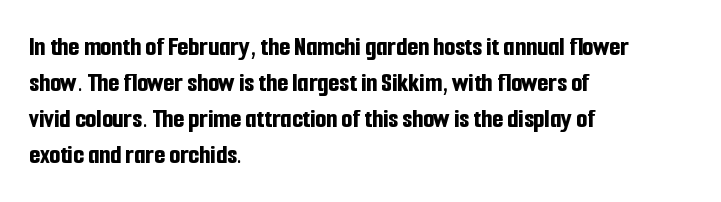
{"serif": "no", "italic": "no", "bold": "yes", "weight": "bold", "width": "condensed", "stroke_contrast": "low", "x_height": "medium", "monospaced": "no", "underline": "no", "align": "left", "line_spacing": "normal", "line_spacing_ratio": 1.29, "letter_spacing": "normal", "letter_spacing_em": 0.0, "glyph_px": 28}
